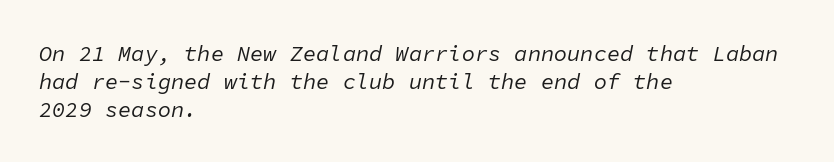
{"italic": "yes", "lean": "right", "slant_degrees": 11, "bold": "no", "underline": "no", "align": "left", "line_spacing": "normal", "line_spacing_ratio": 1.27, "letter_spacing": "normal", "letter_spacing_em": 0.0, "glyph_px": 22}
